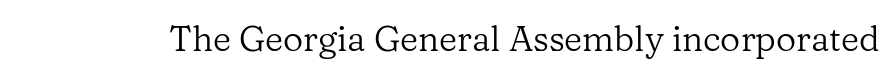
The image shows 35 px regular-weight serif type, upright; set normal letter spacing, not underlined; low stroke contrast and a medium x-height.
